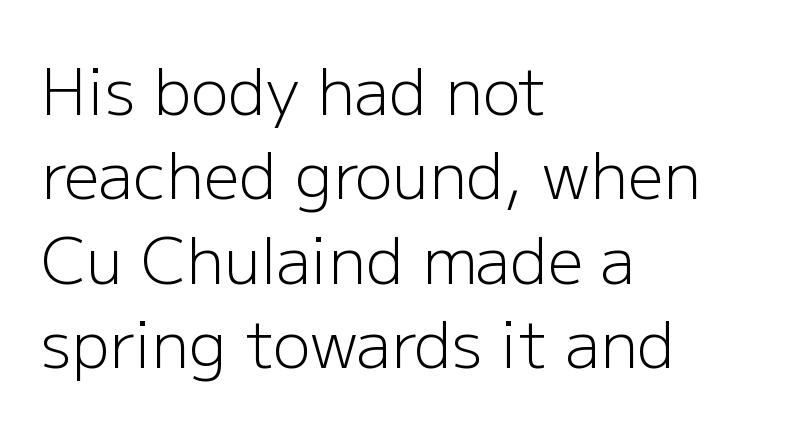
Q: Is the text bold? A: No.
Q: Is the text italic (slanted)? A: No, it is upright.
Q: Is the typeface a serif or a sans-serif typeface? A: Sans-serif.
Q: Is the text underlined? A: No.
Q: How is the paragraph aligned? A: Left-aligned.
Q: Is the spacing between letters normal or unusually wide? A: Normal.
Q: Is the spacing between lines tight, normal or loose? A: Normal.
Q: Width (condensed, normal, or wide)? A: Normal.
Q: Stroke contrast? A: Low.
Q: x-height? A: Medium.
Q: Monospaced? A: No.
